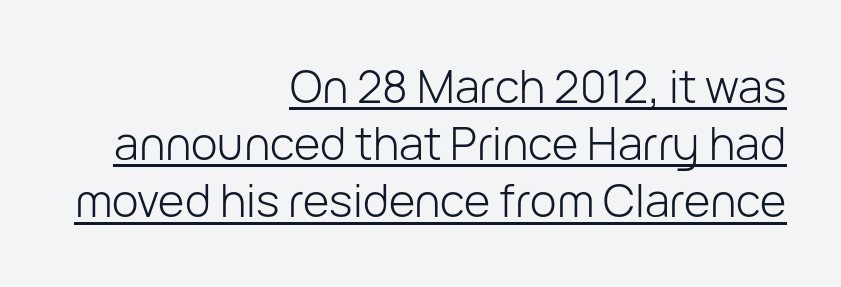
Q: Is the text bold? A: No.
Q: Is the text italic (slanted)? A: No, it is upright.
Q: Is the typeface a serif or a sans-serif typeface? A: Sans-serif.
Q: Is the text underlined? A: Yes.
Q: How is the paragraph aligned? A: Right-aligned.
Q: Is the spacing between letters normal or unusually wide? A: Normal.
Q: Is the spacing between lines tight, normal or loose? A: Normal.
Q: Width (condensed, normal, or wide)? A: Normal.
Q: Stroke contrast? A: Low.
Q: x-height? A: Medium.
Q: Monospaced? A: No.
